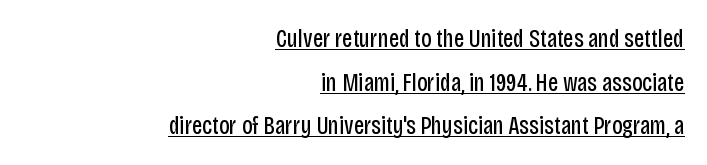
Is the block centered? No — it sits flush against the right margin. The letters stand straight up with perfectly vertical stems. Compared with undecorated copy, this sample adds a rule below the words. Each word holds together tightly as a unit, with standard inter-letter gaps.
